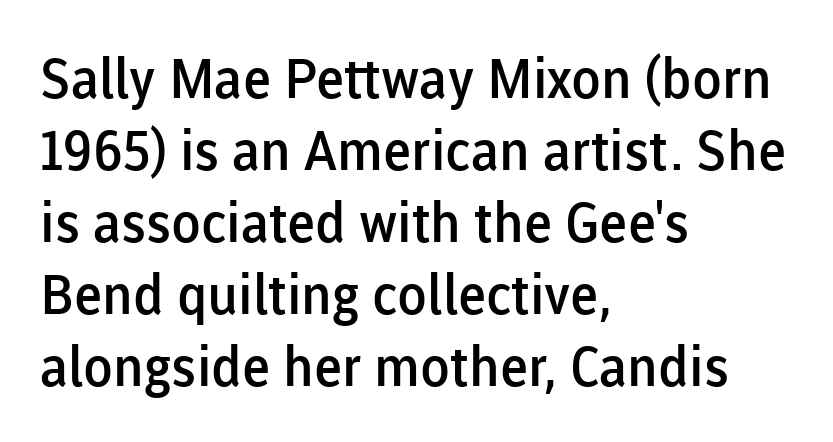
The image shows 55 px semibold sans-serif type, upright; set left-aligned, normal line spacing (1.31x), normal letter spacing, not underlined; low stroke contrast and a medium x-height.
